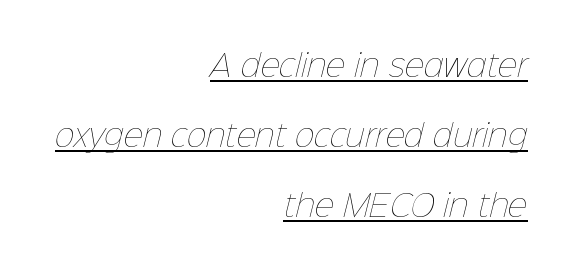
The image shows 30 px thin type; set right-aligned, loose line spacing (2.34x), normal letter spacing, underlined; low stroke contrast and a medium x-height.
